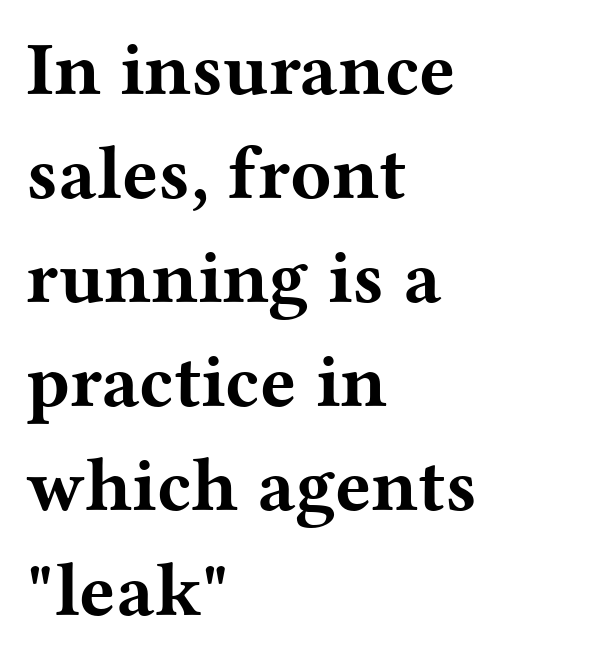
Q: Is the text bold? A: Yes.
Q: Is the text italic (slanted)? A: No, it is upright.
Q: Is the typeface a serif or a sans-serif typeface? A: Serif.
Q: Is the text underlined? A: No.
Q: How is the paragraph aligned? A: Left-aligned.
Q: Is the spacing between letters normal or unusually wide? A: Normal.
Q: Is the spacing between lines tight, normal or loose? A: Normal.
Q: Width (condensed, normal, or wide)? A: Wide.
Q: Stroke contrast? A: Medium.
Q: x-height? A: Medium.
Q: Monospaced? A: No.
